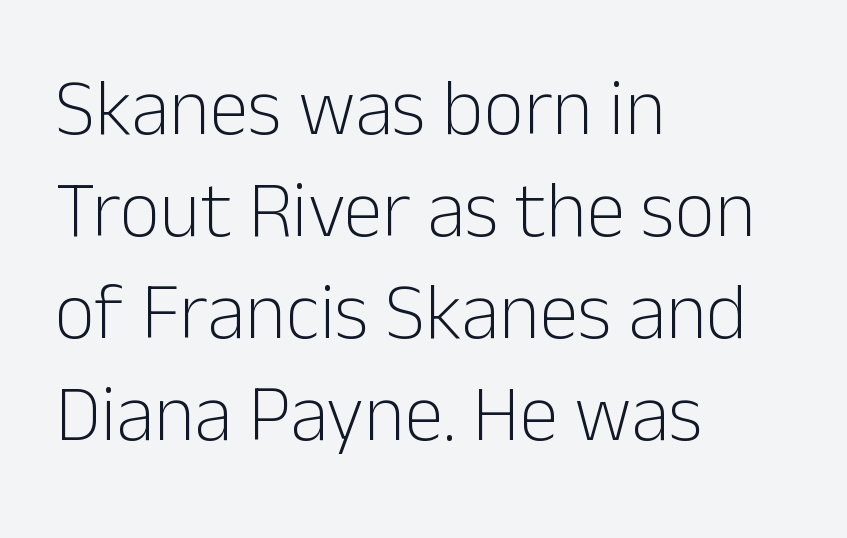
The image shows 79 px light sans-serif type, upright; set left-aligned, normal line spacing (1.29x), normal letter spacing, not underlined; low stroke contrast and a medium x-height.
